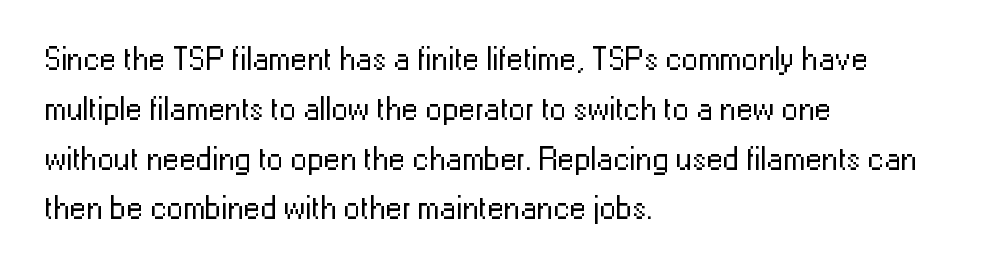
{"serif": "no", "italic": "no", "bold": "no", "weight": "regular", "width": "normal", "stroke_contrast": "low", "x_height": "medium", "monospaced": "no", "underline": "no", "align": "left", "line_spacing": "normal", "line_spacing_ratio": 1.51, "letter_spacing": "normal", "letter_spacing_em": 0.0, "glyph_px": 33}
